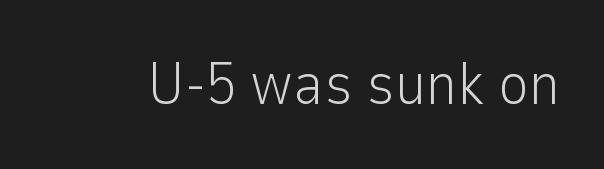
No extra ink here — the face is not bold. There is no visible air inserted between adjacent glyphs. The area under the type is left untouched. No feet cap the strokes, marking this as sans-serif type.
